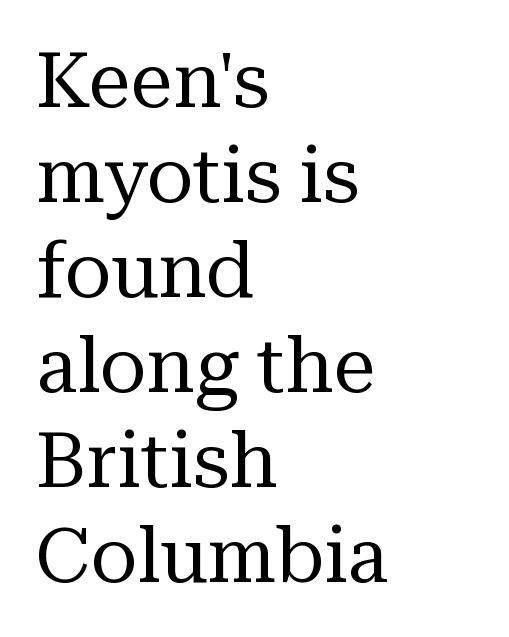
{"serif": "yes", "italic": "no", "bold": "no", "weight": "regular", "width": "normal", "stroke_contrast": "medium", "x_height": "medium", "monospaced": "no", "underline": "no", "align": "left", "line_spacing": "normal", "line_spacing_ratio": 1.25, "letter_spacing": "normal", "letter_spacing_em": 0.0, "glyph_px": 76}
